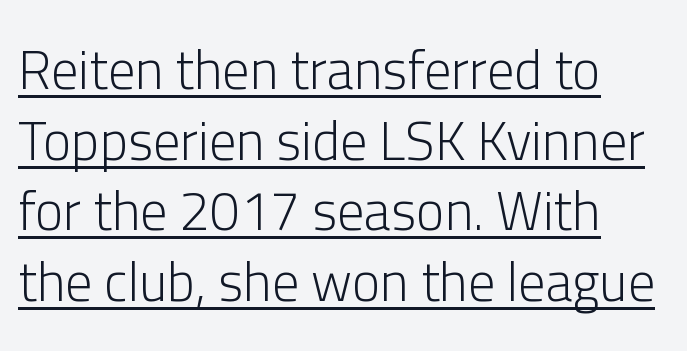
The image shows 54 px light sans-serif type, upright; set left-aligned, normal line spacing (1.31x), normal letter spacing, underlined; low stroke contrast and a medium x-height.
